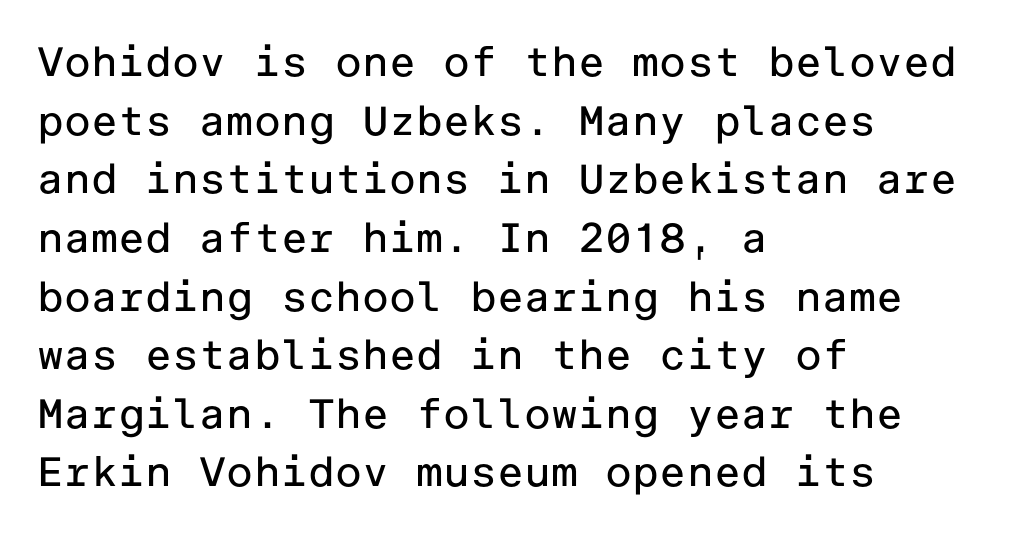
The image shows 41 px regular-weight sans-serif type, upright; set left-aligned, normal line spacing (1.43x), normal letter spacing, not underlined; low stroke contrast and a medium x-height.
